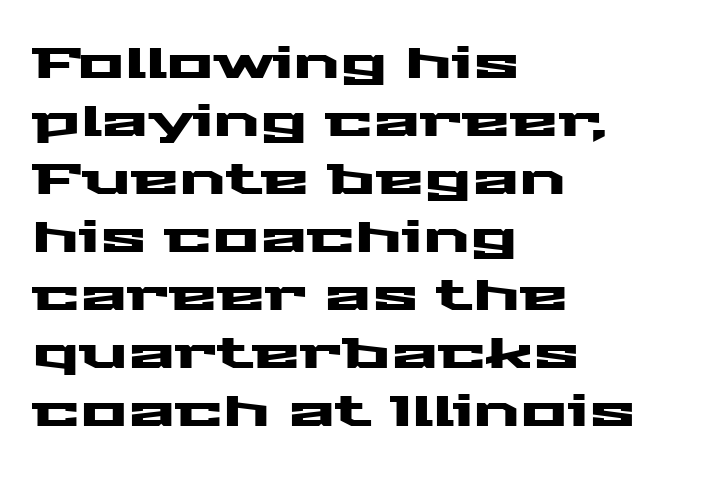
Rendered with straight, roman letterforms. Vertical spacing — default. Each word holds together tightly as a unit, with standard inter-letter gaps. The string is rendered with underlining switched off. The letters advance in unequal steps, a hallmark of proportional type. The compositor pushed each line to the left boundary.
